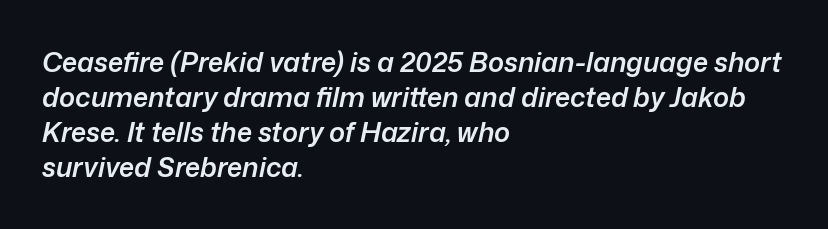
There is no visible air inserted between adjacent glyphs. Compared with ordinary roman type, these characters are visibly tilted. One glance says typical: line gaps are just what's usual. The space directly below the letters is spotless.
